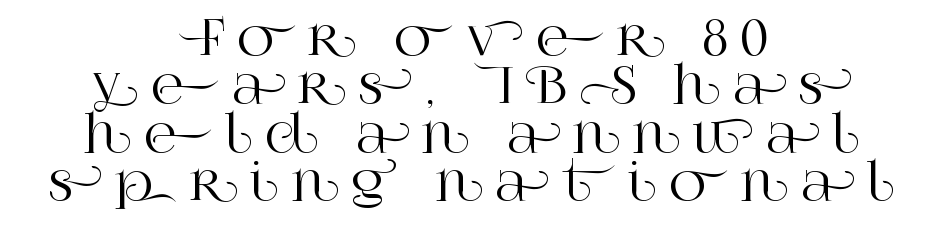
The setting favours the middle, as headings and verse often do. A serif font was chosen for this passage. Students, note that the glyphs here are deliberately spaced far apart. The leading is snug, giving the passage a crowded texture. Character widths vary here, with narrow letters taking less room than wide ones. Only glyphs here, with clear space below each row.
